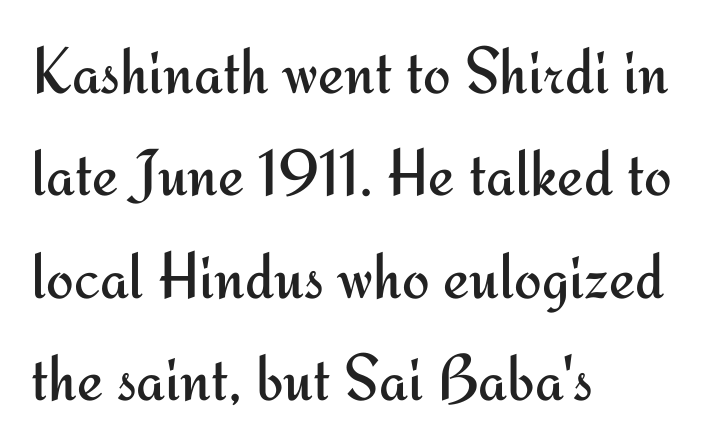
You could call the tracking neutral — neither tight nor loose. Left-aligned paragraph, ragged on the right. Do the characters align in a grid? No, the font is proportional. Stems here are at most as thick as an everyday book face. Successive baselines arrive at the customary interval. Beneath every word, the page is bare.
